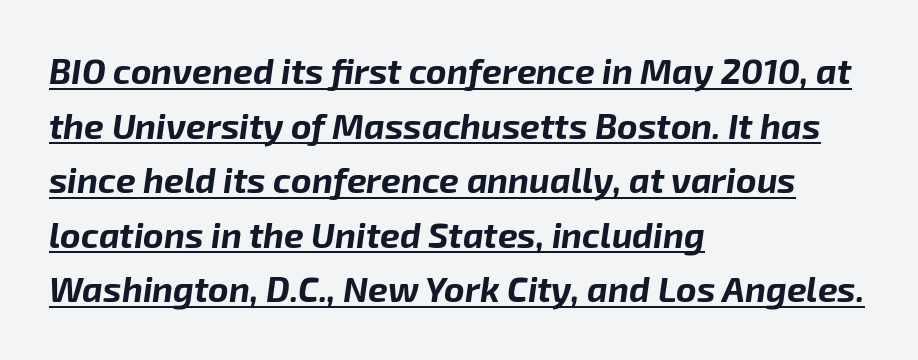
Q: Is the text bold? A: Yes.
Q: Is the text italic (slanted)? A: Yes, it leans right by about 8 degrees.
Q: Is the text underlined? A: Yes.
Q: How is the paragraph aligned? A: Left-aligned.
Q: Is the spacing between letters normal or unusually wide? A: Normal.
Q: Is the spacing between lines tight, normal or loose? A: Normal.
Q: Width (condensed, normal, or wide)? A: Normal.
Q: Stroke contrast? A: Low.
Q: x-height? A: Medium.
Q: Monospaced? A: No.
